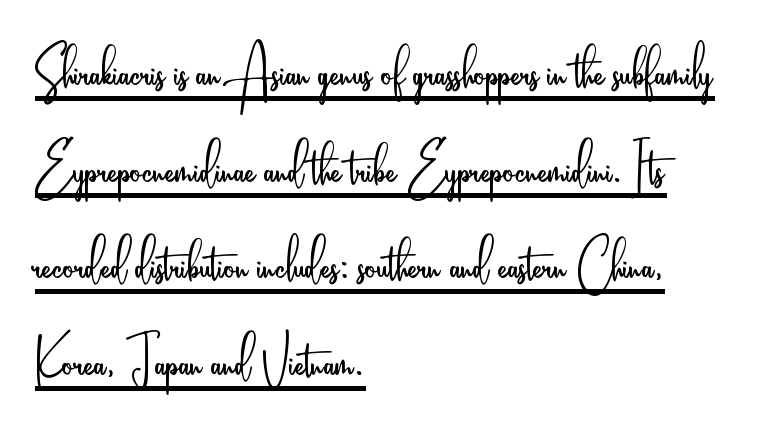
A classic flush-left, rag-right setting is used for this passage. Has an underline been added? It has. The typesetting does not lean heavy: it is not bold. Varying glyph widths throughout — classic text-font behaviour.
